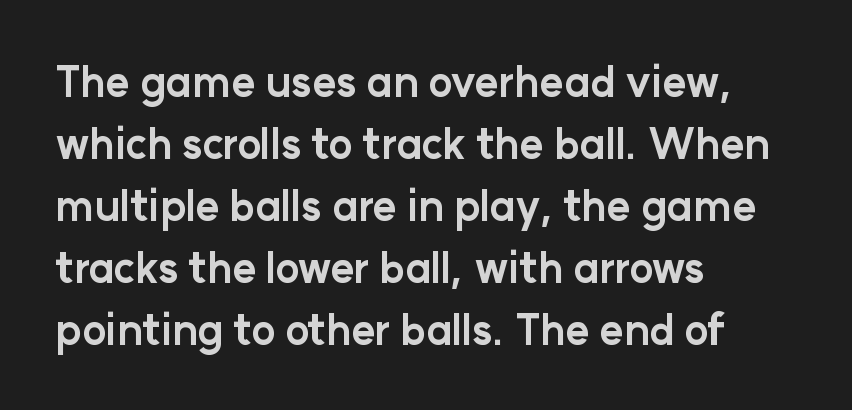
The image shows 41 px bold sans-serif type, upright; set left-aligned, normal line spacing (1.51x), normal letter spacing, not underlined; low stroke contrast and a medium x-height.
